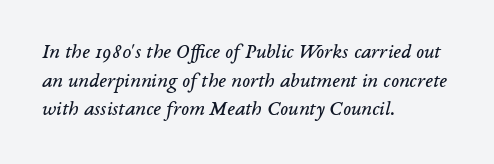
Horizontal alignment here is leftward, the default for most running prose. Line spacing here is normal. A light-to-regular cut is what we see here. The passage shown is not underscored anywhere.
